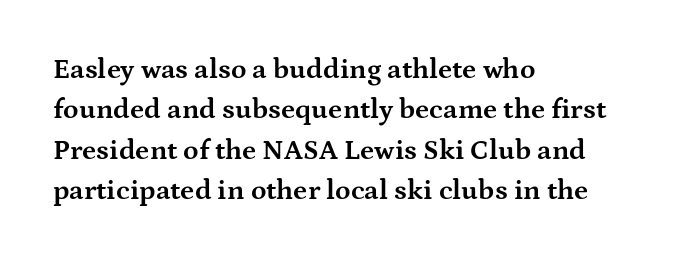
The rendering uses a bold face; every stroke is thick and dark. A typesetter would mark this as roman, not italic. A typesetter would call this proportional, since set widths differ per character. Any mark beneath the type? The region is blank.
